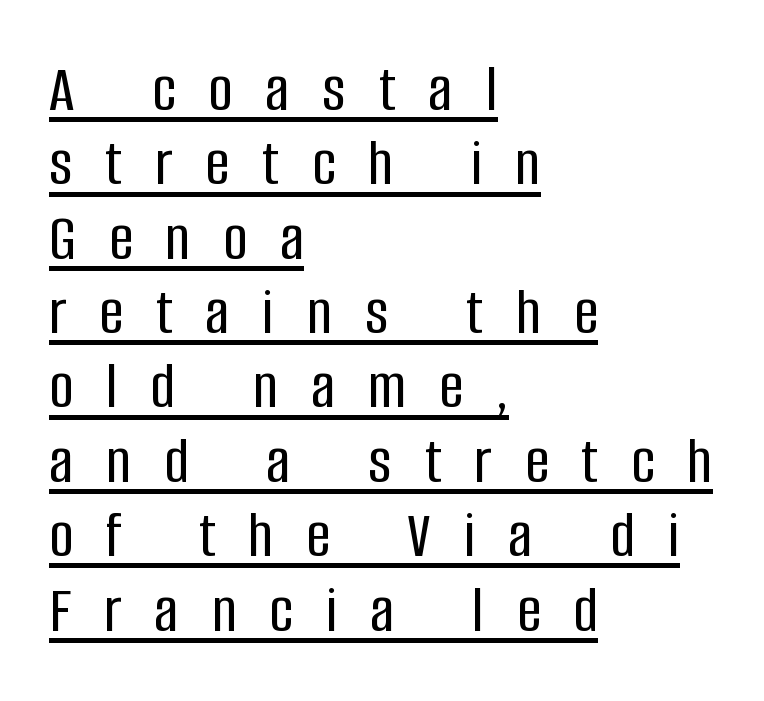
{"serif": "no", "italic": "no", "width": "condensed", "stroke_contrast": "low", "x_height": "large", "monospaced": "no", "underline": "yes", "align": "left", "line_spacing": "tight", "line_spacing_ratio": 1.11, "letter_spacing": "wide", "letter_spacing_em": 0.49, "glyph_px": 67}
